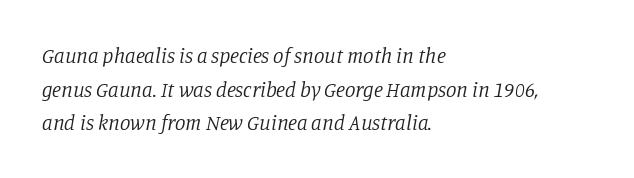
{"italic": "yes", "lean": "right", "slant_degrees": 11, "bold": "no", "underline": "no", "align": "left", "line_spacing": "normal", "line_spacing_ratio": 1.6, "letter_spacing": "normal", "letter_spacing_em": 0.0, "glyph_px": 21}
